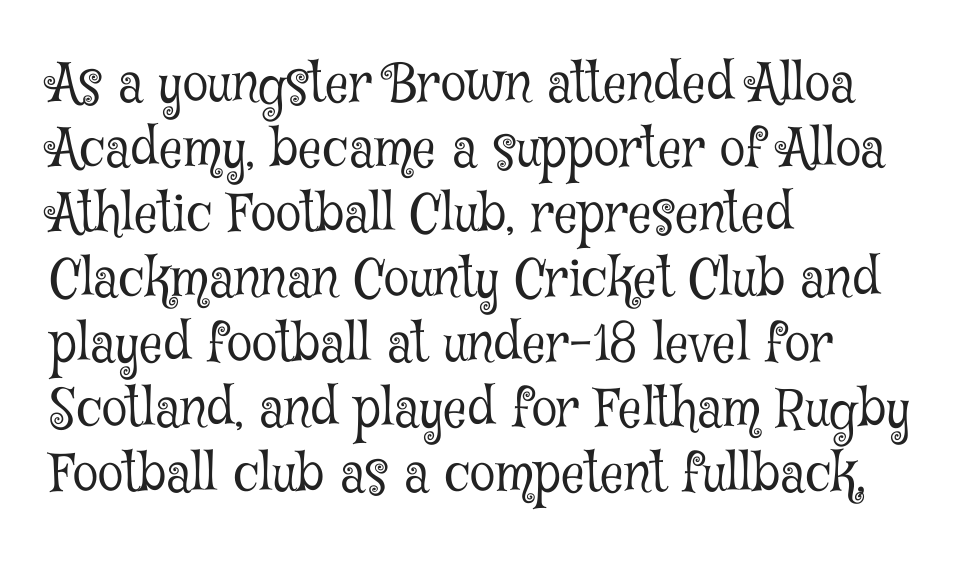
Where is the straight margin? On the left. A bare baseline throughout the passage. The font family rendered here belongs to the serif group. The typography opts for an upright posture over an oblique one. Proportional: the letters do not fall into vertical columns.
